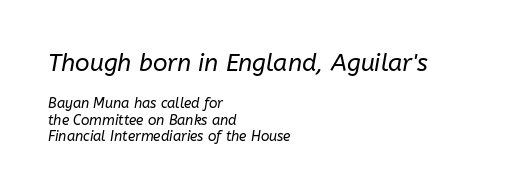
Default kerning and tracking; the words read as compact shapes. Of the two passages, the one on top uses the larger point size. This sample is left-justified, so line endings fall wherever the words run out. Rule under the text: the space is simply empty. Slant detected: the letters are inclined.
